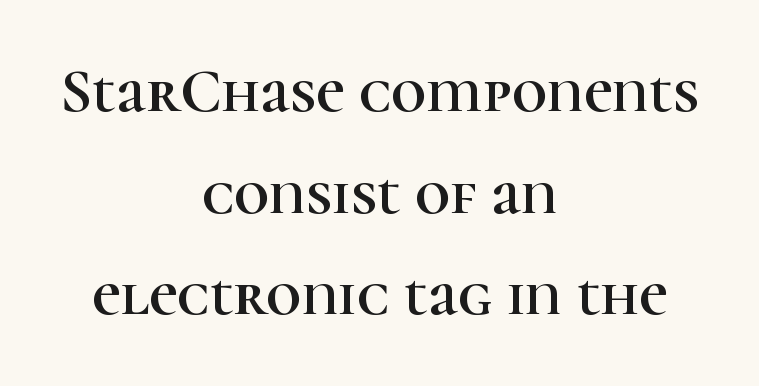
Q: Is the text italic (slanted)? A: No, it is upright.
Q: Is the typeface a serif or a sans-serif typeface? A: Serif.
Q: Is the text underlined? A: No.
Q: How is the paragraph aligned? A: Centered.
Q: Is the spacing between letters normal or unusually wide? A: Normal.
Q: Is the spacing between lines tight, normal or loose? A: Normal.
Q: Width (condensed, normal, or wide)? A: Normal.
Q: Stroke contrast? A: High.
Q: x-height? A: Medium.
Q: Monospaced? A: No.
